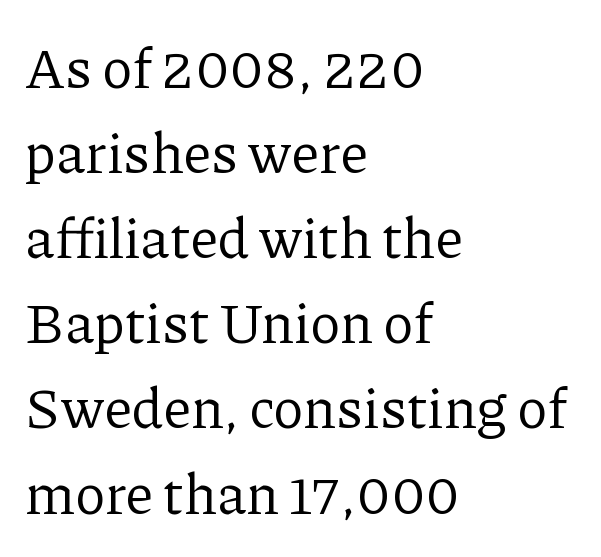
The image shows 56 px regular-weight serif type, upright; set left-aligned, normal line spacing (1.52x), normal letter spacing, not underlined; low stroke contrast and a medium x-height.
